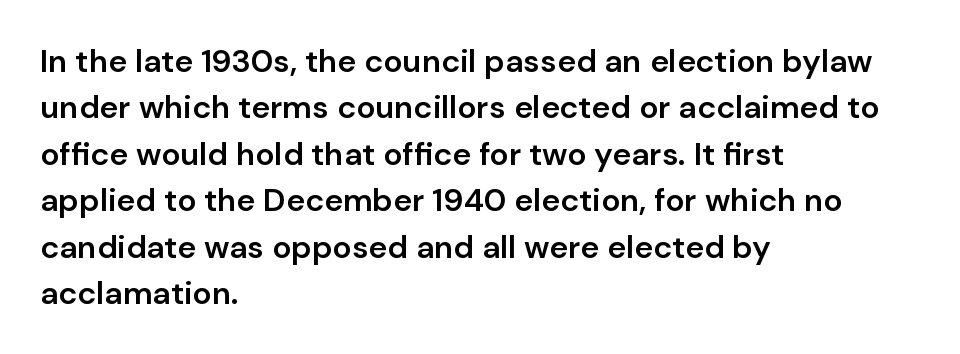
This sample uses a sans-serif face. These lines are set flush left with a ragged right edge. The vertical gap from one line to the next is medium. Glyph-to-glyph distance matches everyday printed text. Ascenders rise straight up at ninety degrees. The letters advance in unequal steps, a hallmark of proportional type.
